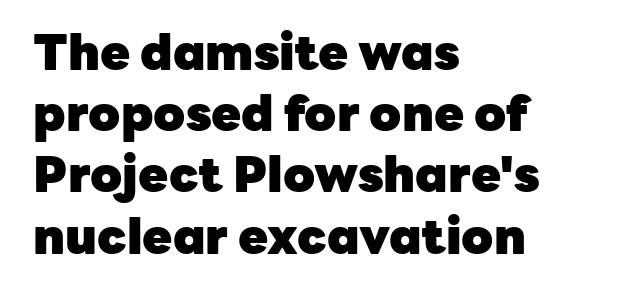
Standard letterfit; no display-style spreading of the glyphs. I'd call this a sans setting — the letters go barefoot. Proportional: the letters do not fall into vertical columns. I'd describe the lettering as bold — thick and assertive. Underline: absent. If you drew a line through each stem, it would be perfectly vertical.
